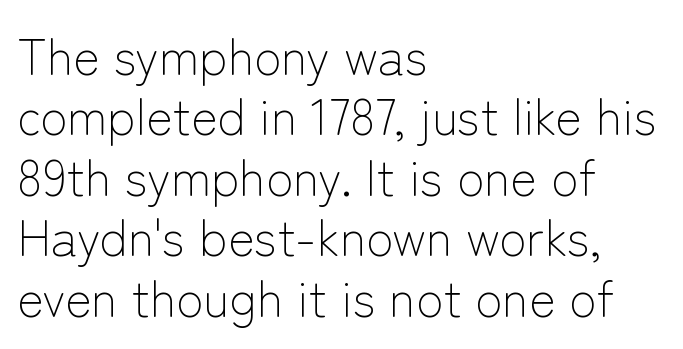
{"serif": "no", "italic": "no", "bold": "no", "weight": "light", "width": "normal", "stroke_contrast": "low", "x_height": "medium", "monospaced": "no", "underline": "no", "align": "left", "line_spacing_ratio": 1.21, "letter_spacing": "normal", "letter_spacing_em": 0.0, "glyph_px": 50}
